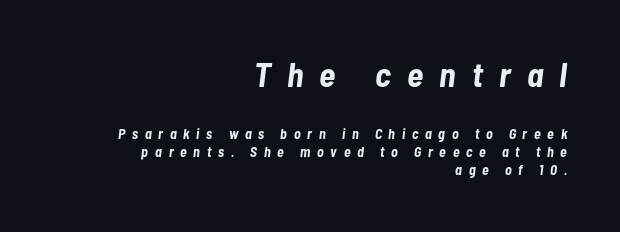
The rows are spaced the way most documents space them. Varying glyph widths throughout — classic text-font behaviour. A typesetter would call this heavily tracked-out type. Character size in the leading block exceeds that of the trailing block.
